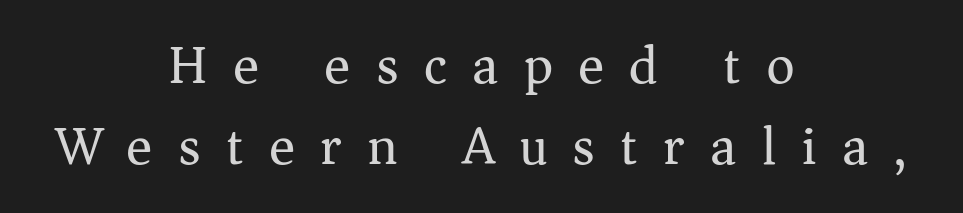
{"serif": "yes", "italic": "no", "bold": "no", "weight": "regular", "width": "normal", "stroke_contrast": "medium", "x_height": "medium", "monospaced": "no", "underline": "no", "align": "center", "line_spacing": "normal", "line_spacing_ratio": 1.48, "letter_spacing": "wide", "letter_spacing_em": 0.46, "glyph_px": 55}
